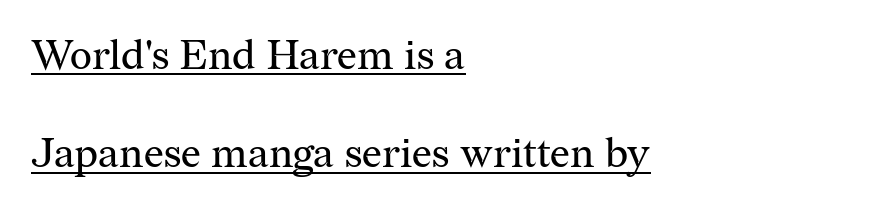
The image shows 42 px regular-weight serif type, upright; set left-aligned, loose line spacing (2.34x), normal letter spacing, underlined; medium stroke contrast and a medium x-height.
